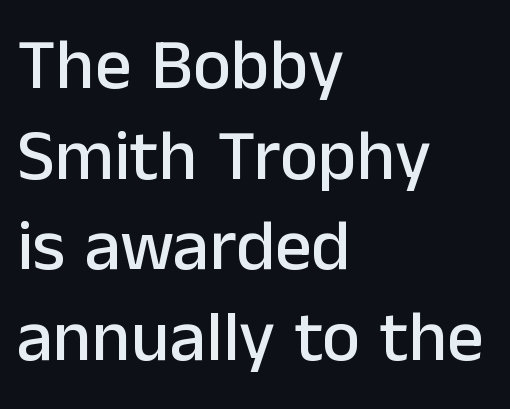
The image shows 72 px sans-serif type, upright; set left-aligned, normal line spacing (1.26x), normal letter spacing, not underlined; low stroke contrast and a medium x-height.
